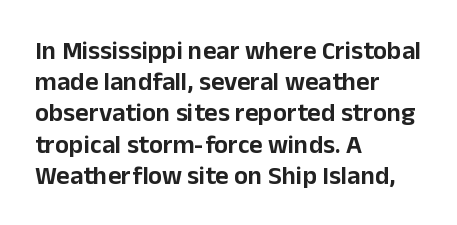
The passage is arranged the way most books set body copy — flush left. This is the regular roman posture of the typeface. The rendering keeps characters at their native spacing. Honestly, there is no underline to notice here at all.
